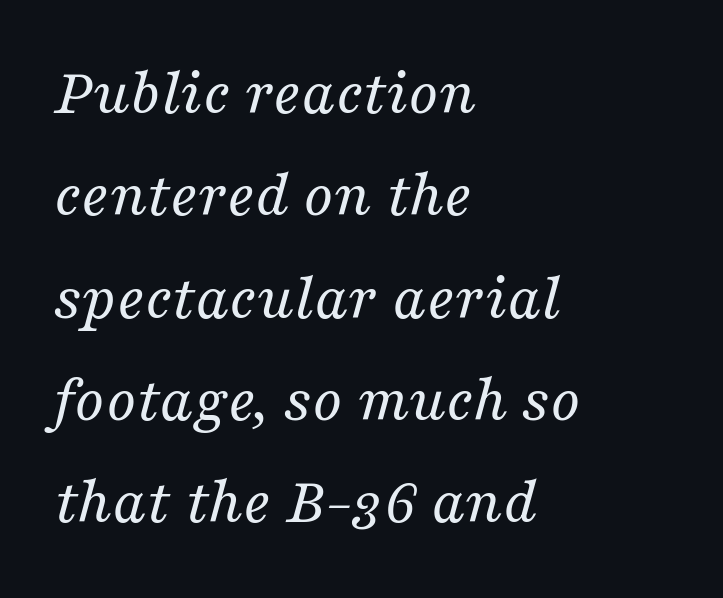
Only glyphs here, with clear space below each row. The paragraph shown leans on its left margin. Characters are canted at an angle relative to the baseline's perpendicular. Here the designer chose a conventional face with non-uniform glyph widths. The lines sit at an ordinary, default distance from one another. No extra ink here — the face is not bold.
